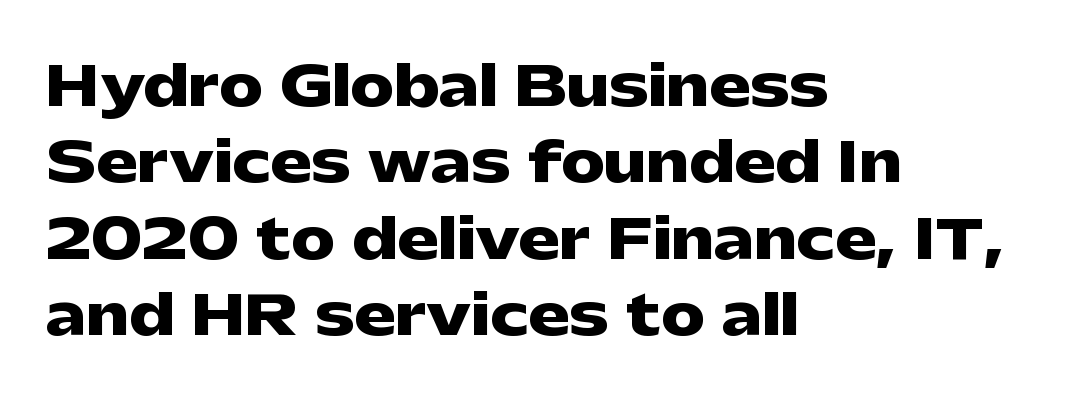
The rendering keeps characters at their native spacing. Caption: bold face, heavy strokes. Italic? Not at all — the glyphs are vertical. To sum up the face: it is a sans, with no serifs. A student would call this left alignment; a typographer would say flush left, rag right. Is this a fixed-width face? No — the glyphs have proportional, varying widths.
